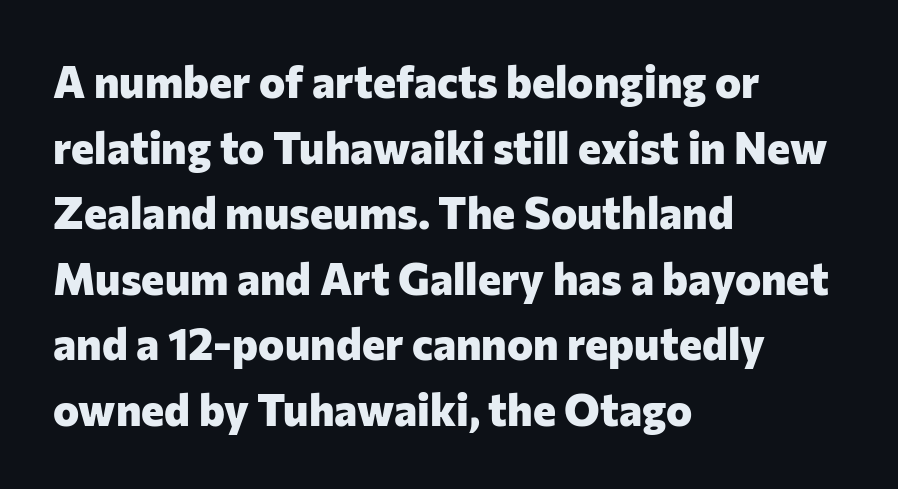
Q: Is the text bold? A: Yes.
Q: Is the text italic (slanted)? A: No, it is upright.
Q: Is the typeface a serif or a sans-serif typeface? A: Sans-serif.
Q: Is the text underlined? A: No.
Q: How is the paragraph aligned? A: Left-aligned.
Q: Is the spacing between letters normal or unusually wide? A: Normal.
Q: Is the spacing between lines tight, normal or loose? A: Normal.
Q: Width (condensed, normal, or wide)? A: Normal.
Q: Stroke contrast? A: Low.
Q: x-height? A: Medium.
Q: Monospaced? A: No.
